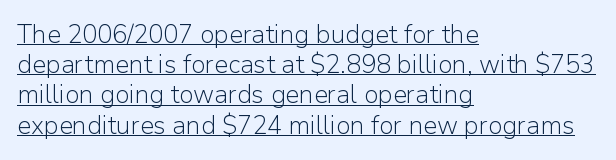
Q: Is the text bold? A: No.
Q: Is the text italic (slanted)? A: No, it is upright.
Q: Is the text underlined? A: Yes.
Q: How is the paragraph aligned? A: Left-aligned.
Q: Is the spacing between letters normal or unusually wide? A: Normal.
